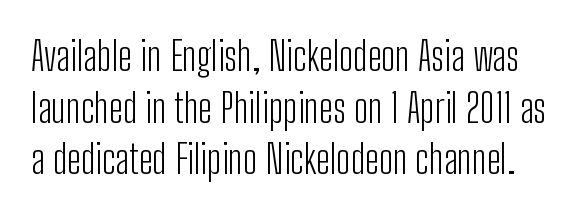
{"serif": "no", "italic": "no", "bold": "no", "weight": "light", "width": "condensed", "stroke_contrast": "low", "x_height": "medium", "monospaced": "no", "underline": "no", "line_spacing": "normal", "line_spacing_ratio": 1.29, "letter_spacing": "normal", "letter_spacing_em": 0.0, "glyph_px": 40}
